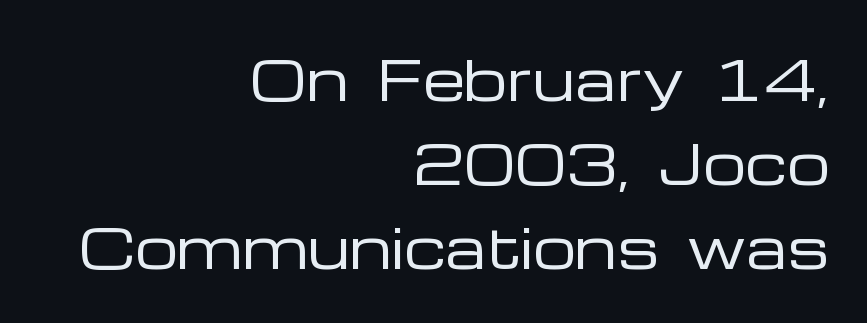
The image shows 54 px regular-weight, wide sans-serif type, upright; set right-aligned, normal line spacing (1.56x), normal letter spacing, not underlined; low stroke contrast and a medium x-height.
